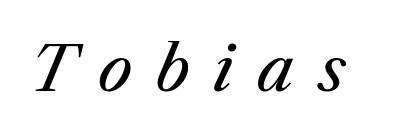
Q: Is the text bold? A: No.
Q: Is the text italic (slanted)? A: Yes, it leans right by about 23 degrees.
Q: Is the text underlined? A: No.
Q: Is the spacing between letters normal or unusually wide? A: Unusually wide.
Q: Width (condensed, normal, or wide)? A: Normal.
Q: Stroke contrast? A: Medium.
Q: x-height? A: Medium.
Q: Monospaced? A: No.
